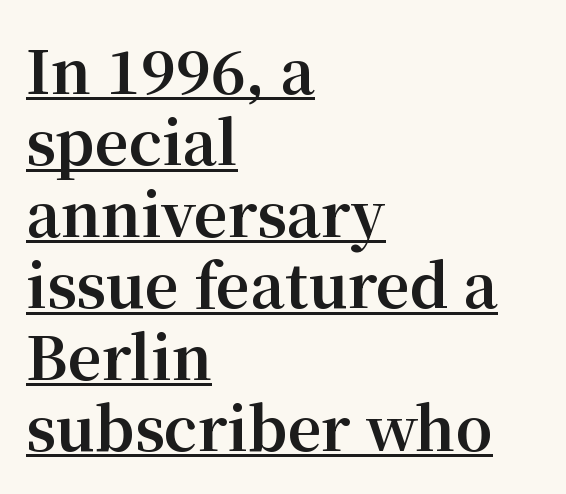
Q: Is the text bold? A: Yes.
Q: Is the text italic (slanted)? A: No, it is upright.
Q: Is the typeface a serif or a sans-serif typeface? A: Serif.
Q: Is the text underlined? A: Yes.
Q: How is the paragraph aligned? A: Left-aligned.
Q: Is the spacing between letters normal or unusually wide? A: Normal.
Q: Width (condensed, normal, or wide)? A: Normal.
Q: Stroke contrast? A: Medium.
Q: x-height? A: Medium.
Q: Monospaced? A: No.
